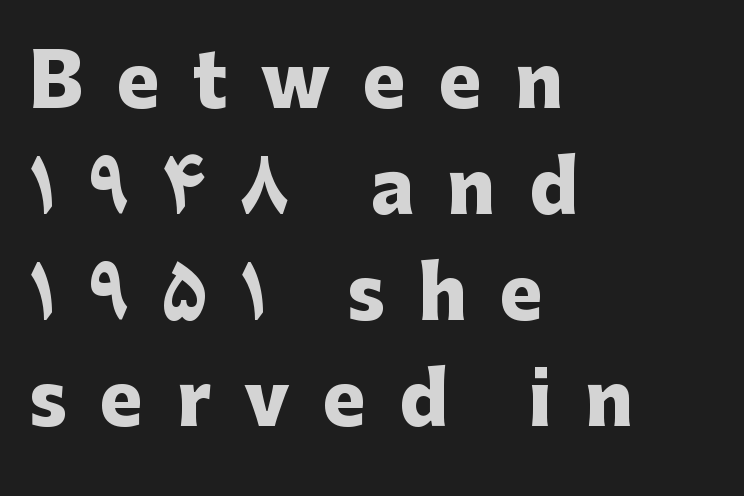
The image shows 72 px heavy sans-serif type, upright; set left-aligned, normal line spacing (1.47x), unusually wide letter spacing (+0.46 em), not underlined; low stroke contrast and a medium x-height.
